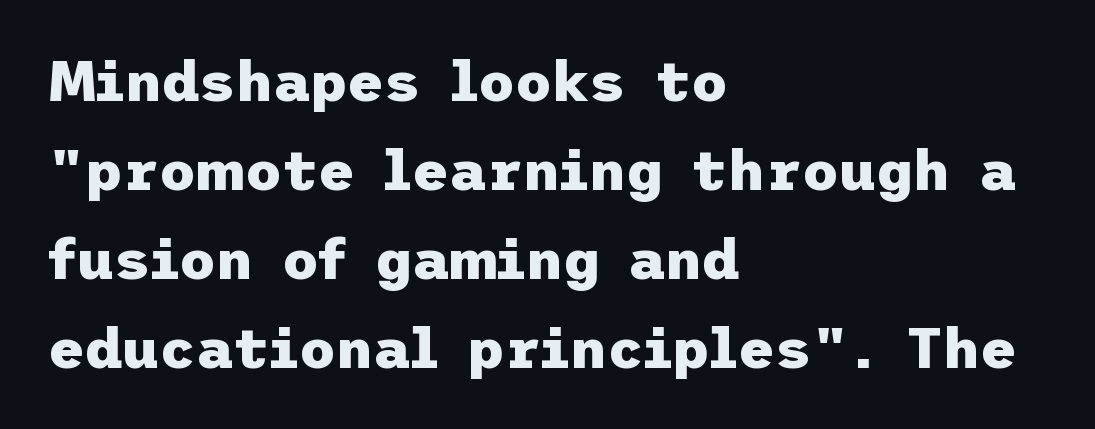
Tracking value appears to be zero — textbook default spacing. Normally led — the rows are evenly, conventionally spaced. Upright lettering throughout. The paragraph has a hard left edge and a soft right edge.
